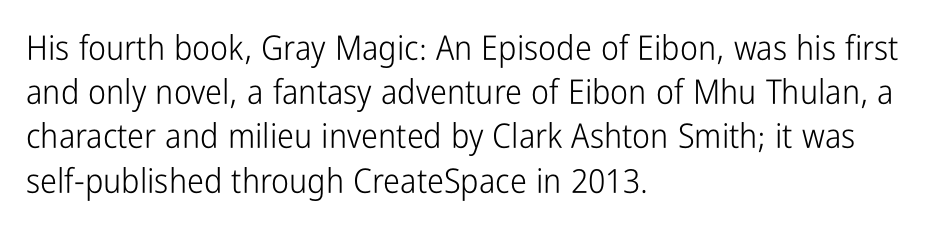
The image shows 34 px light, condensed sans-serif type, upright; set left-aligned, normal line spacing (1.3x), normal letter spacing, not underlined; low stroke contrast and a medium x-height.
